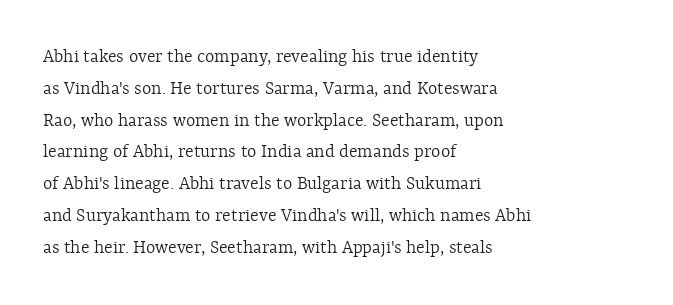
This is not heavy type; no bold has been used. Tracking here is standard; glyphs follow each other at the usual distance. Horizontal bands of white between lines are of average thickness. Underlining? Definitely not there. A student would call this left alignment; a typographer would say flush left, rag right.
